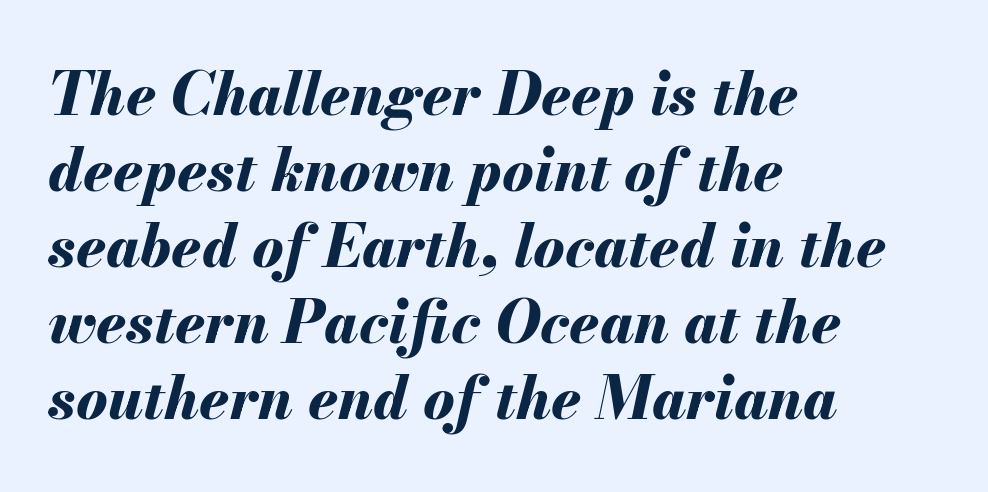
The image shows 59 px bold type, italic (leaning right); set left-aligned, normal line spacing (1.29x), normal letter spacing, not underlined; medium stroke contrast and a small x-height.
